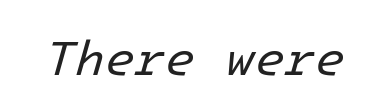
The image shows 49 px regular-weight type, italic (leaning right); set normal letter spacing, not underlined; low stroke contrast and a medium x-height.
